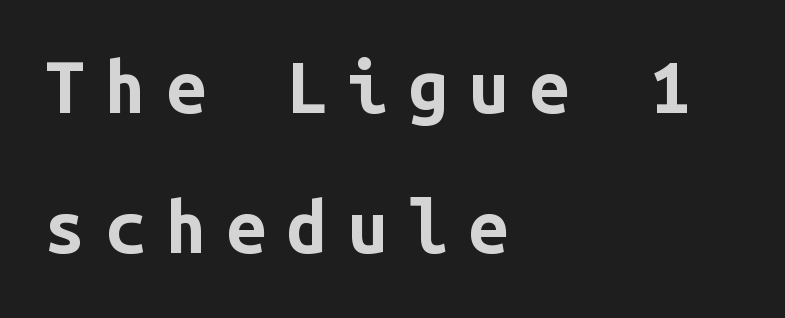
Q: Is the text bold? A: Yes.
Q: Is the text italic (slanted)? A: No, it is upright.
Q: Is the typeface a serif or a sans-serif typeface? A: Sans-serif.
Q: Is the text underlined? A: No.
Q: How is the paragraph aligned? A: Left-aligned.
Q: Is the spacing between letters normal or unusually wide? A: Unusually wide.
Q: Is the spacing between lines tight, normal or loose? A: Loose.
Q: Width (condensed, normal, or wide)? A: Normal.
Q: Stroke contrast? A: Low.
Q: x-height? A: Medium.
Q: Monospaced? A: Yes.
